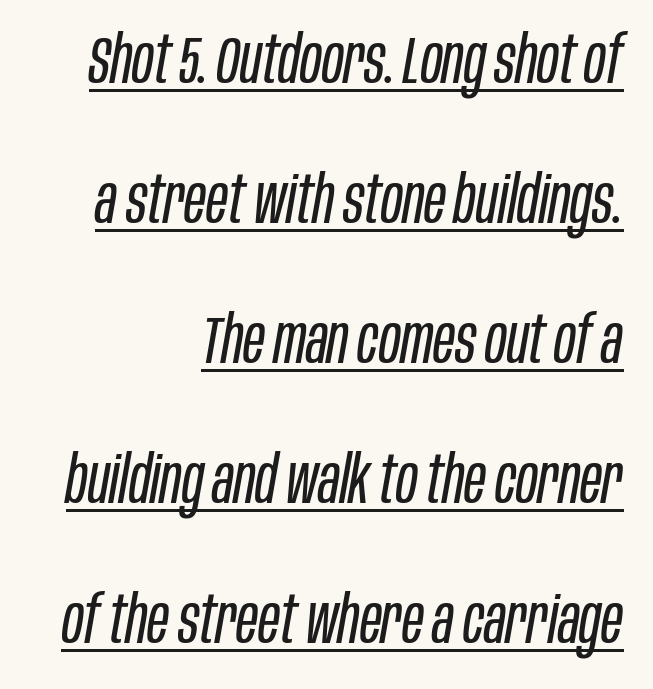
{"italic": "yes", "lean": "right", "slant_degrees": 10, "bold": "no", "weight": "regular", "width": "condensed", "stroke_contrast": "low", "x_height": "large", "monospaced": "no", "underline": "yes", "align": "right", "line_spacing": "loose", "line_spacing_ratio": 2.12, "letter_spacing": "normal", "letter_spacing_em": 0.0, "glyph_px": 66}
